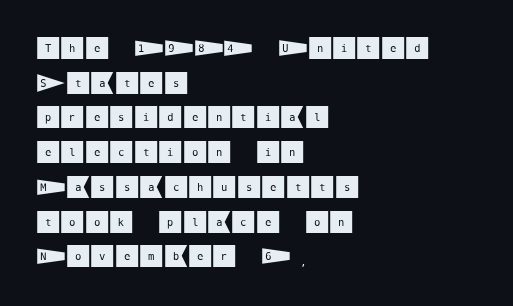
Q: Is the text italic (slanted)? A: No, it is upright.
Q: Is the text underlined? A: No.
Q: How is the paragraph aligned? A: Left-aligned.
Q: Is the spacing between letters normal or unusually wide? A: Normal.
Q: Is the spacing between lines tight, normal or loose? A: Normal.
